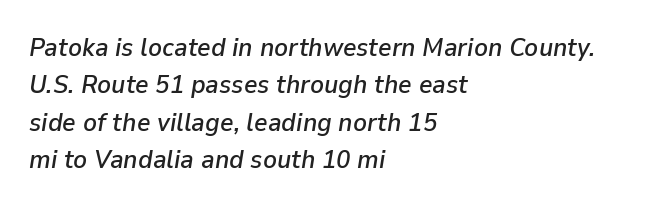
Q: Is the text italic (slanted)? A: Yes, it leans right by about 9 degrees.
Q: Is the text underlined? A: No.
Q: How is the paragraph aligned? A: Left-aligned.
Q: Is the spacing between letters normal or unusually wide? A: Normal.
Q: Is the spacing between lines tight, normal or loose? A: Normal.
